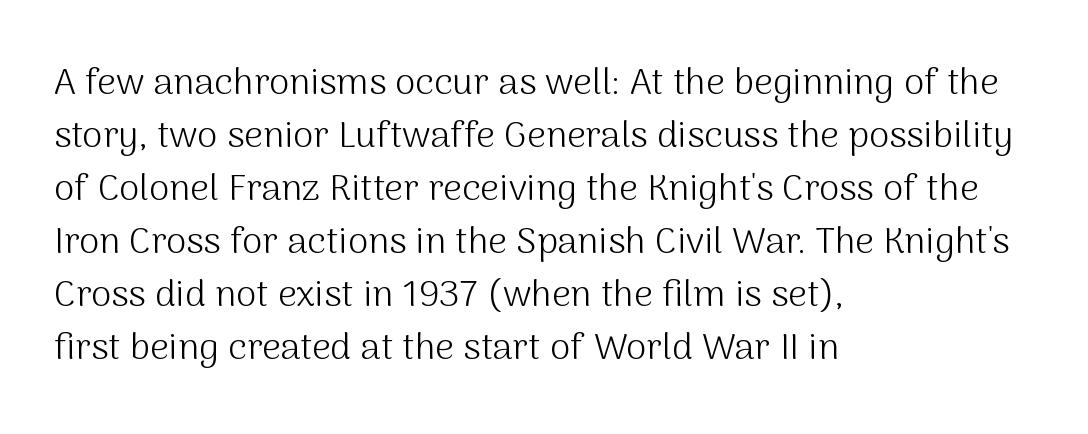
The image shows 37 px light sans-serif type, upright; set left-aligned, normal line spacing (1.43x), normal letter spacing, not underlined; medium stroke contrast and a medium x-height.
